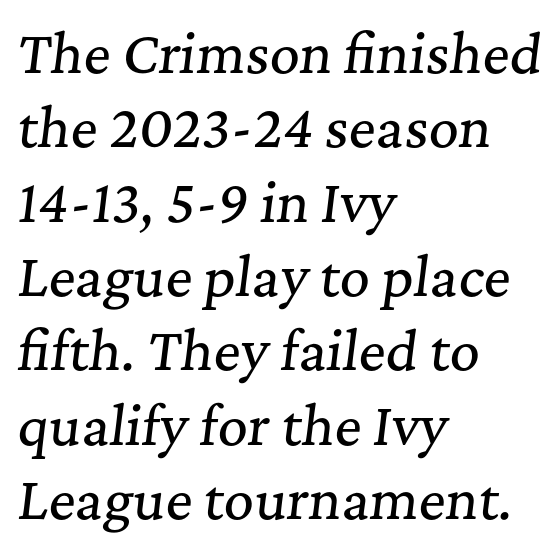
{"serif": "yes", "italic": "yes", "lean": "right", "slant_degrees": 7, "width": "normal", "stroke_contrast": "medium", "x_height": "medium", "monospaced": "no", "underline": "no", "align": "left", "line_spacing": "normal", "line_spacing_ratio": 1.43, "letter_spacing": "normal", "letter_spacing_em": 0.0, "glyph_px": 52}
